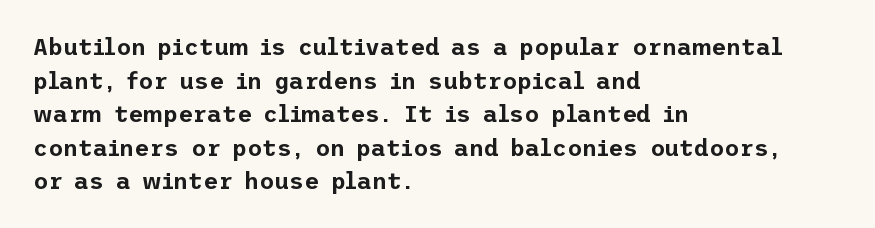
The image shows 23 px text type, upright; set left-aligned, normal line spacing (1.46x), normal letter spacing, not underlined.
